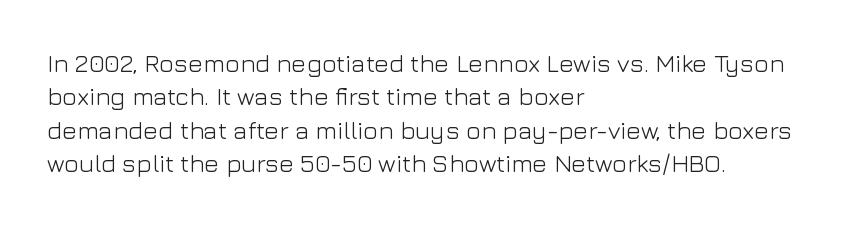
The image shows 25 px text type, upright; set left-aligned, normal line spacing (1.34x), normal letter spacing, not underlined.
